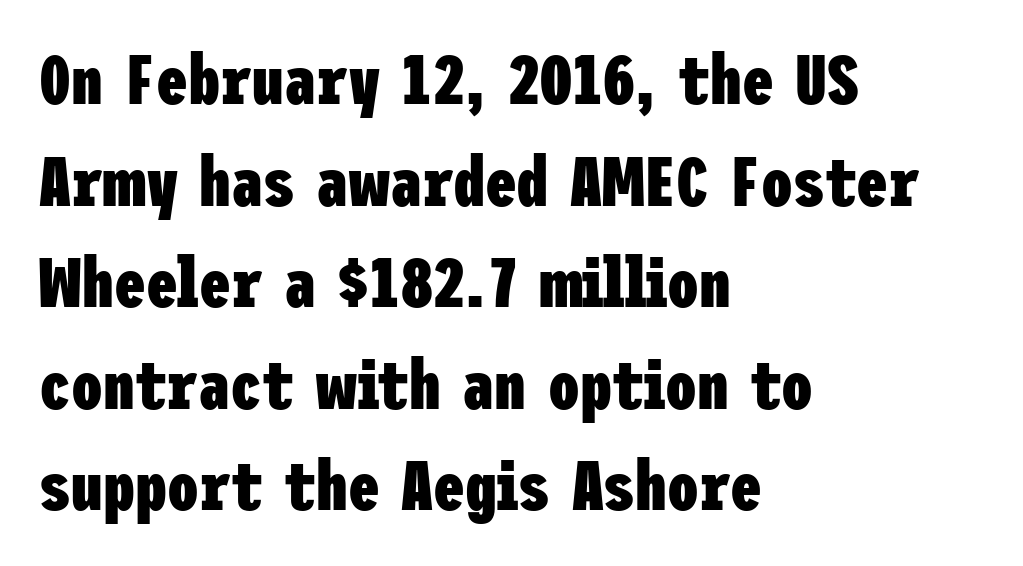
{"serif": "no", "italic": "no", "bold": "yes", "weight": "heavy", "width": "condensed", "stroke_contrast": "low", "x_height": "medium", "underline": "no", "align": "left", "line_spacing": "normal", "line_spacing_ratio": 1.43, "letter_spacing": "normal", "letter_spacing_em": 0.0, "glyph_px": 71}
